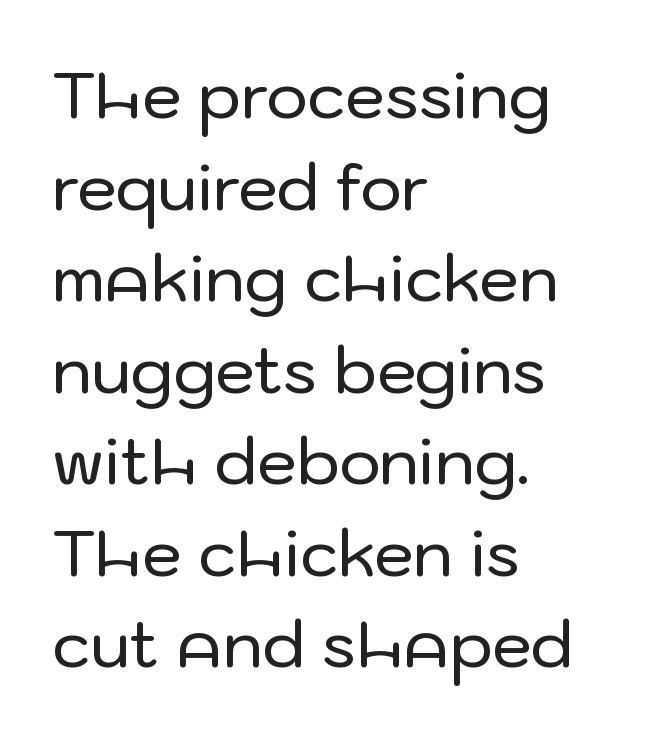
The image shows 64 px sans-serif type, upright; set left-aligned, normal line spacing (1.43x), normal letter spacing, not underlined; low stroke contrast and a medium x-height.
